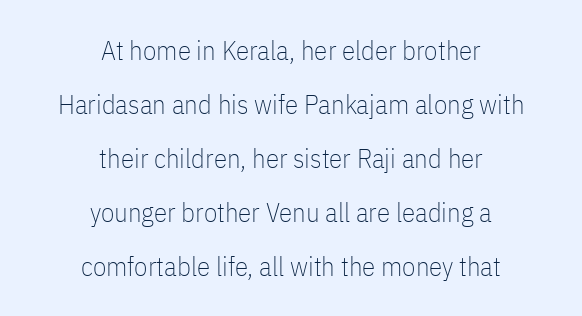
Descender tails drop into unmarked territory. The line-height multiplier appears high, well above default. Stems and bowls with no extra thickness — not bold. Spacing between characters is what you'd get straight out of the box. This sample uses an upright cut, with every glyph sitting square on the baseline.
